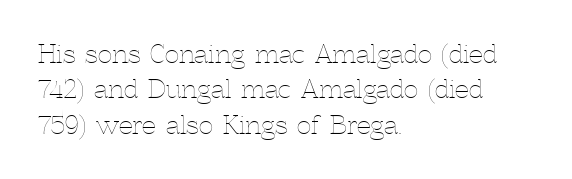
{"italic": "no", "bold": "no", "underline": "no", "align": "left", "line_spacing": "normal", "line_spacing_ratio": 1.42, "letter_spacing": "normal", "letter_spacing_em": 0.0, "glyph_px": 25}
